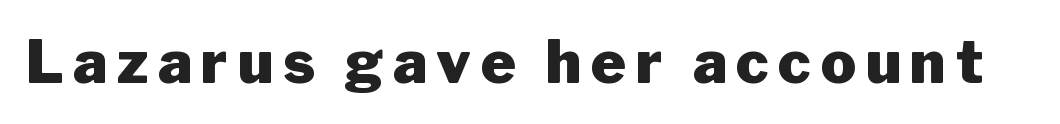
The image shows 59 px heavy sans-serif type, upright; set not underlined; low stroke contrast and a medium x-height.
